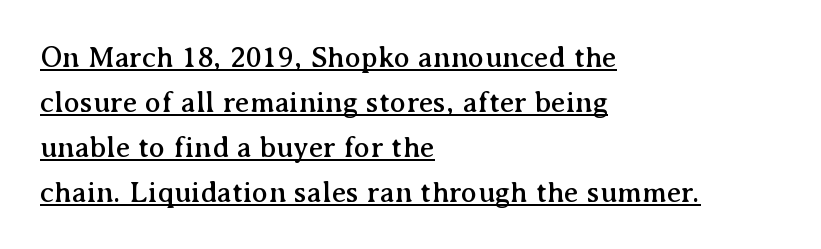
You could not count columns in this text — the font is proportionally spaced. A baseline rule has been typeset under these characters. The rendering anchors every line to the left-hand side. Vertically, the passage feels balanced, rows spaced as you'd expect.
